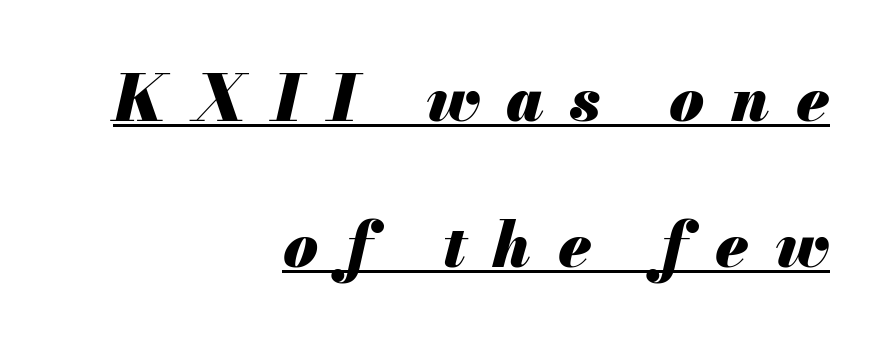
{"italic": "yes", "lean": "right", "slant_degrees": 13, "bold": "yes", "weight": "heavy", "width": "normal", "stroke_contrast": "medium", "x_height": "small", "monospaced": "no", "underline": "yes", "align": "right", "line_spacing": "loose", "line_spacing_ratio": 2.31, "letter_spacing": "wide", "letter_spacing_em": 0.42, "glyph_px": 63}
